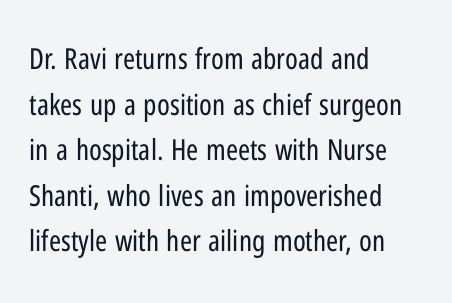
{"serif": "no", "italic": "no", "bold": "no", "weight": "regular", "width": "condensed", "stroke_contrast": "low", "x_height": "medium", "monospaced": "no", "underline": "no", "align": "left", "line_spacing": "normal", "line_spacing_ratio": 1.57, "letter_spacing": "normal", "letter_spacing_em": 0.0, "glyph_px": 29}
